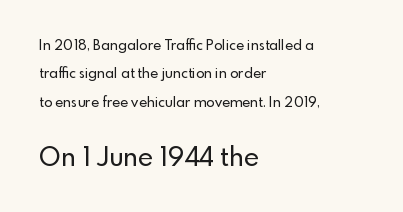
{"italic": "no", "underline": "no", "align": "left", "line_spacing": "loose", "line_spacing_ratio": 2.02, "letter_spacing": "normal", "letter_spacing_em": 0.0, "larger_block": "second", "size_ratio": 1.86, "glyph_px": 26}
